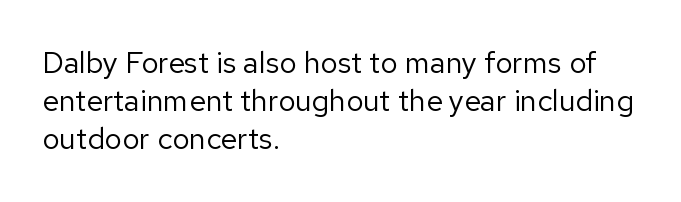
Q: Is the text bold? A: No.
Q: Is the text italic (slanted)? A: No, it is upright.
Q: Is the typeface a serif or a sans-serif typeface? A: Sans-serif.
Q: Is the text underlined? A: No.
Q: How is the paragraph aligned? A: Left-aligned.
Q: Is the spacing between letters normal or unusually wide? A: Normal.
Q: Is the spacing between lines tight, normal or loose? A: Normal.
Q: Width (condensed, normal, or wide)? A: Normal.
Q: Stroke contrast? A: Low.
Q: x-height? A: Medium.
Q: Monospaced? A: No.
